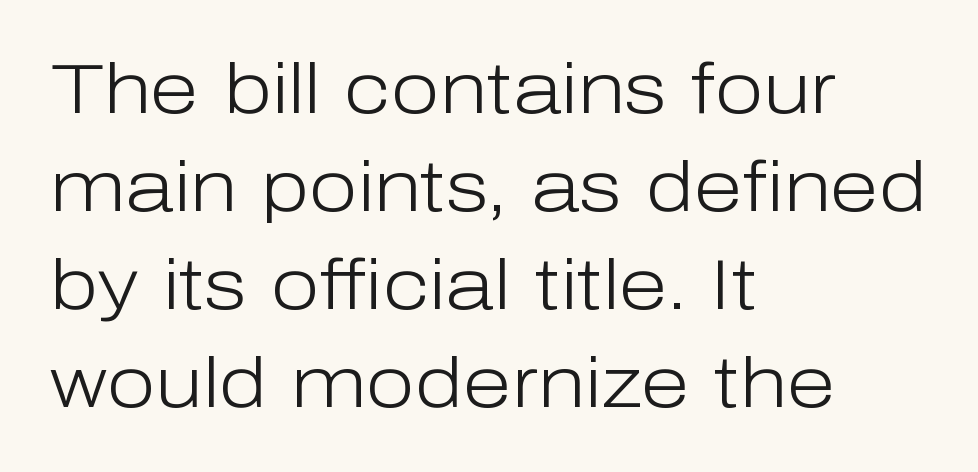
{"serif": "no", "italic": "no", "bold": "no", "weight": "light", "width": "normal", "stroke_contrast": "low", "x_height": "medium", "monospaced": "no", "underline": "no", "align": "left", "line_spacing": "normal", "line_spacing_ratio": 1.38, "letter_spacing": "normal", "letter_spacing_em": 0.0, "glyph_px": 71}
